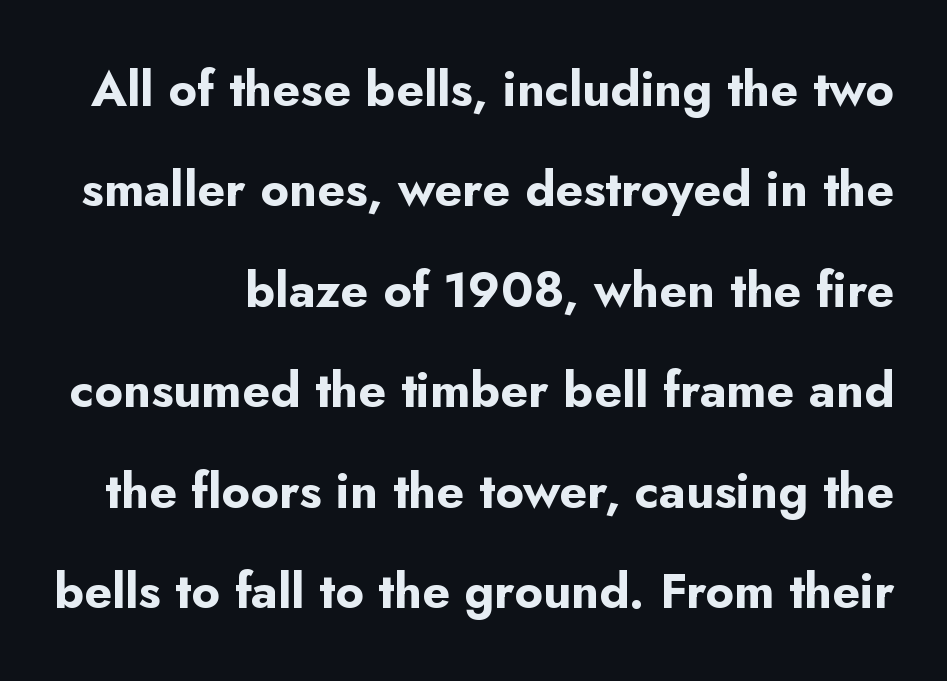
{"serif": "no", "italic": "no", "bold": "yes", "weight": "bold", "width": "normal", "stroke_contrast": "low", "x_height": "small", "monospaced": "no", "underline": "no", "line_spacing": "loose", "line_spacing_ratio": 2.05, "letter_spacing": "normal", "letter_spacing_em": 0.0, "glyph_px": 49}
